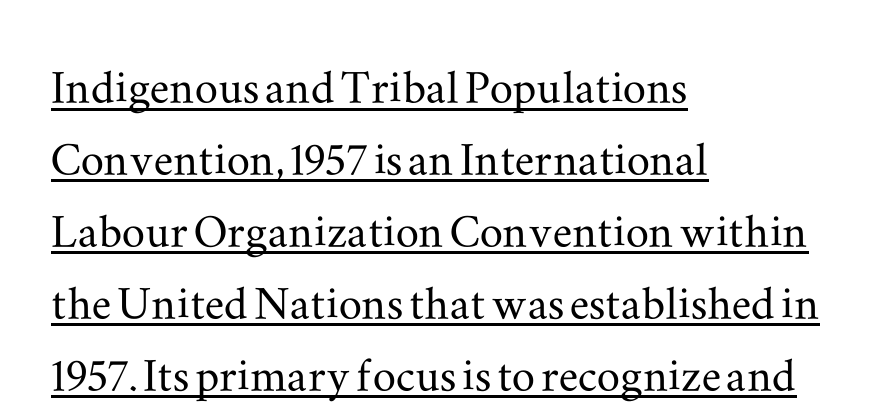
{"serif": "yes", "italic": "no", "width": "wide", "stroke_contrast": "medium", "x_height": "small", "monospaced": "no", "underline": "yes", "align": "left", "line_spacing_ratio": 1.24, "letter_spacing": "normal", "letter_spacing_em": 0.0, "glyph_px": 58}
